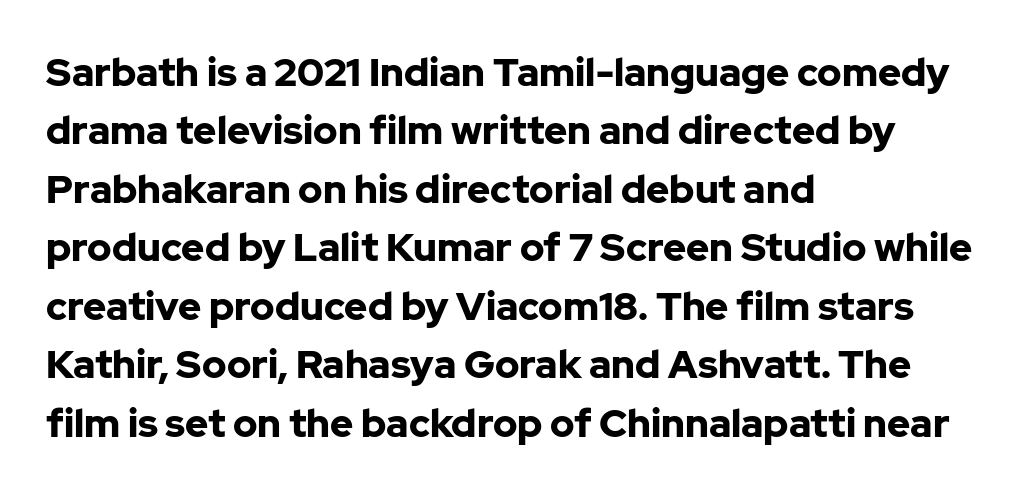
In terms of leading, this rendering sits right in the middle. The type sits square on the baseline with zero lean. A sans-serif font was chosen for this passage. Teacher's note: observe the even left margin — that is flush-left alignment. This sample uses plain, unmodified letter spacing. This sample has the flowing, uneven cadence of proportional lettering.
